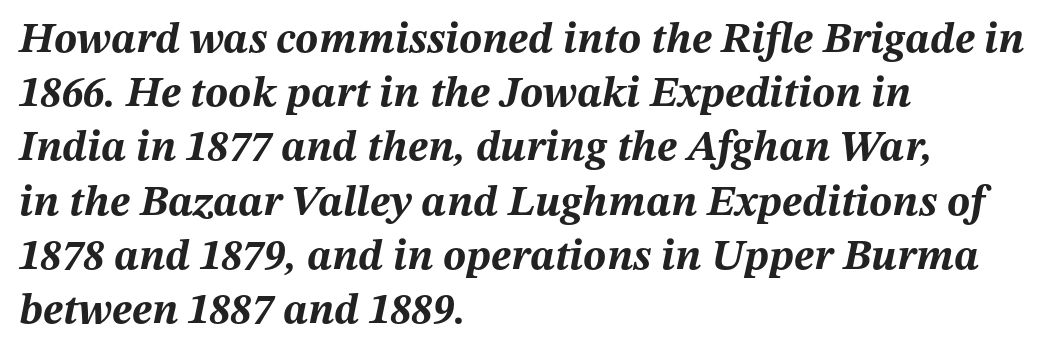
A typesetter would call this proportional, since set widths differ per character. Here the glyphs are tracked normally, forming tight word shapes. A dark, heavy texture on the line: the type is bold. Every character sits at an angle, as italics do. The foot of each line stays bare and open. The paragraph has a hard left edge and a soft right edge.
